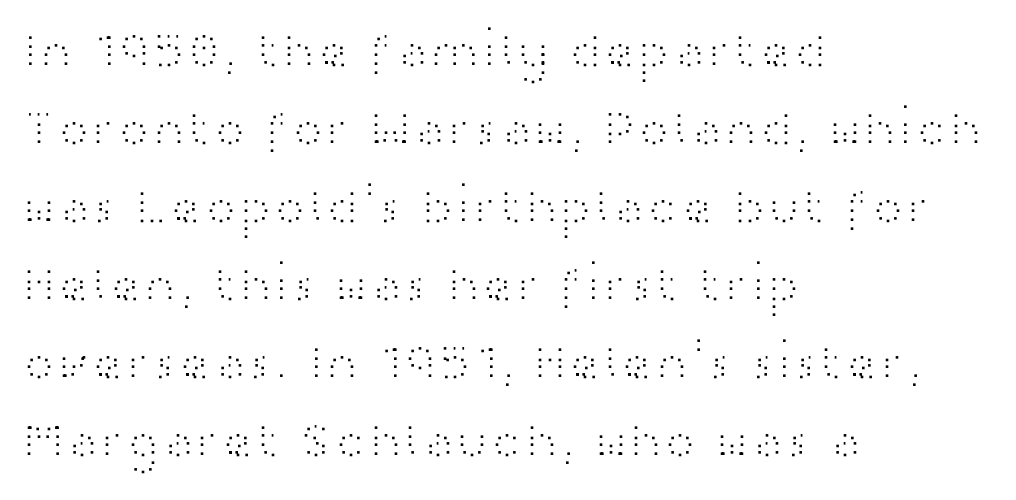
The image shows 52 px light, wide sans-serif type, upright; set left-aligned, normal line spacing (1.5x), normal letter spacing, not underlined; high stroke contrast and a medium x-height.
